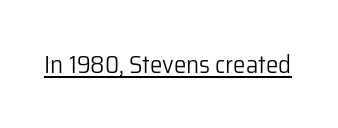
Q: Is the text bold? A: No.
Q: Is the text italic (slanted)? A: No, it is upright.
Q: Is the text underlined? A: Yes.
Q: Is the spacing between letters normal or unusually wide? A: Normal.
